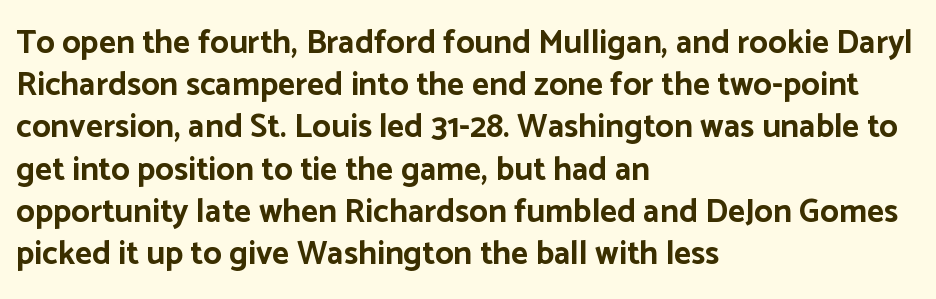
Q: Is the text bold? A: Yes.
Q: Is the text italic (slanted)? A: No, it is upright.
Q: Is the typeface a serif or a sans-serif typeface? A: Sans-serif.
Q: Is the text underlined? A: No.
Q: How is the paragraph aligned? A: Left-aligned.
Q: Is the spacing between letters normal or unusually wide? A: Normal.
Q: Is the spacing between lines tight, normal or loose? A: Normal.
Q: Width (condensed, normal, or wide)? A: Normal.
Q: Stroke contrast? A: Low.
Q: x-height? A: Medium.
Q: Monospaced? A: No.
